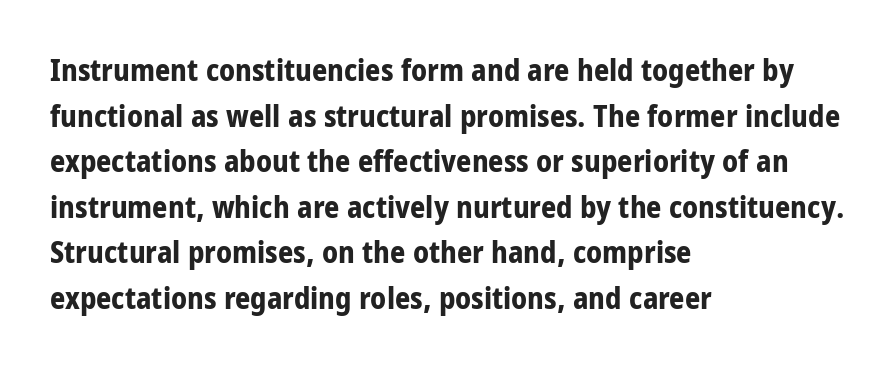
Q: Is the text bold? A: Yes.
Q: Is the text italic (slanted)? A: No, it is upright.
Q: Is the typeface a serif or a sans-serif typeface? A: Sans-serif.
Q: Is the text underlined? A: No.
Q: How is the paragraph aligned? A: Left-aligned.
Q: Is the spacing between letters normal or unusually wide? A: Normal.
Q: Is the spacing between lines tight, normal or loose? A: Normal.
Q: Width (condensed, normal, or wide)? A: Condensed.
Q: Stroke contrast? A: Low.
Q: x-height? A: Large.
Q: Monospaced? A: No.
